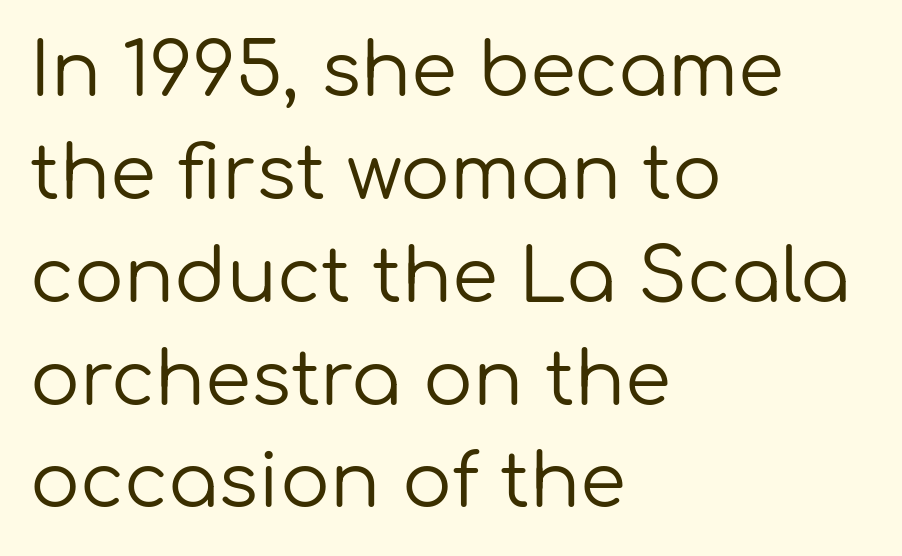
The image shows 74 px regular-weight sans-serif type, upright; set left-aligned, normal line spacing (1.39x), normal letter spacing, not underlined; low stroke contrast and a medium x-height.
